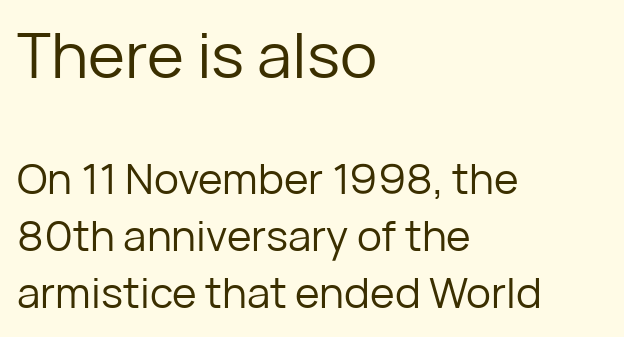
The image shows 63 px regular-weight sans-serif type, upright; set left-aligned, normal line spacing (1.36x), normal letter spacing, not underlined; the first (top) block is 1.5x larger; low stroke contrast and a medium x-height.
